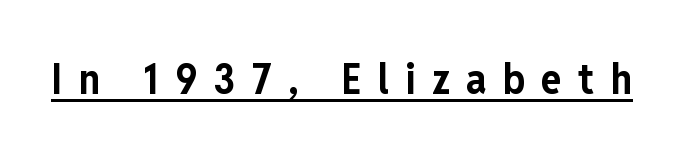
Honestly, the letter spacing is so wide it's the main thing you notice. Posture: vertical. The sample has been set heavy, in full bold. Does a line run under the words? Yes, clearly. Stroke terminals: plain, sans-serif. Is this a fixed-width face? No — the glyphs have proportional, varying widths.
